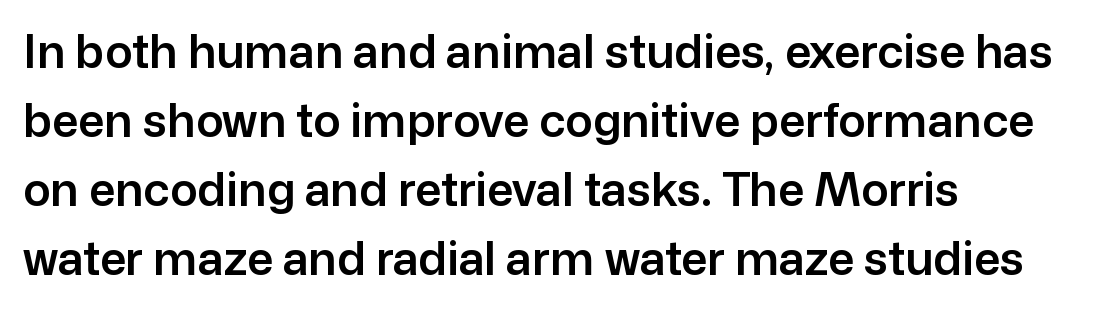
The image shows 46 px sans-serif type, upright; set left-aligned, normal line spacing (1.5x), normal letter spacing, not underlined; low stroke contrast and a medium x-height.
